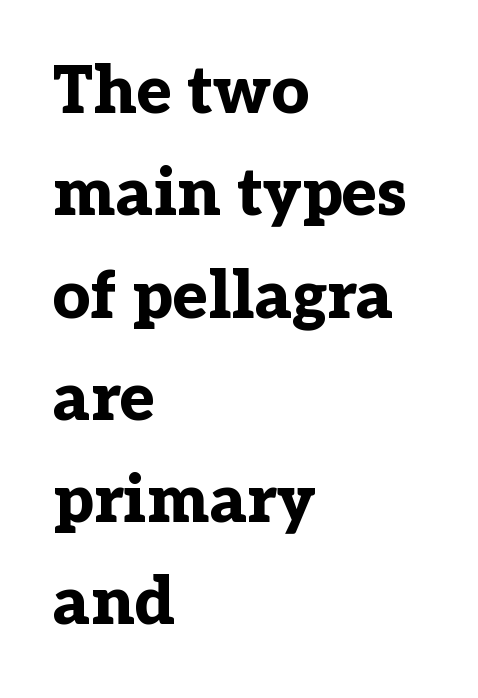
Spacing verdict: proportional, widths tailored to each character. Each word holds together tightly as a unit, with standard inter-letter gaps. Stroke thickness is high; the sample reads as a true bold. This sample keeps an unexceptional amount of space between lines. You can tell from the footed stems that serif type was used.
